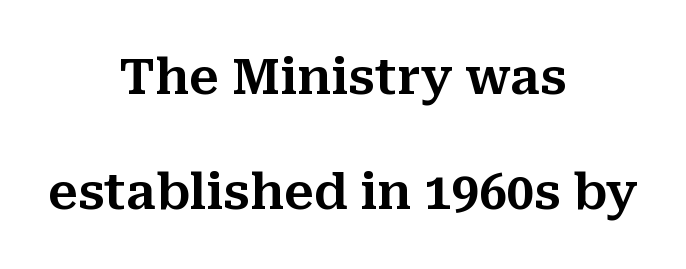
The image shows 49 px serif type, upright; set centered, loose line spacing (2.34x), normal letter spacing, not underlined; medium stroke contrast and a medium x-height.
